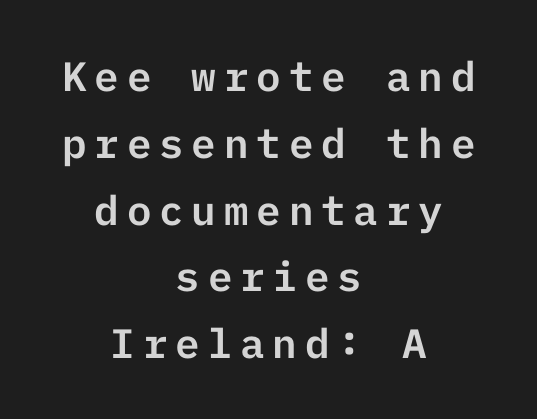
Q: Is the text italic (slanted)? A: No, it is upright.
Q: Is the typeface a serif or a sans-serif typeface? A: Sans-serif.
Q: Is the text underlined? A: No.
Q: How is the paragraph aligned? A: Centered.
Q: Is the spacing between lines tight, normal or loose? A: Normal.
Q: Width (condensed, normal, or wide)? A: Normal.
Q: Stroke contrast? A: Low.
Q: x-height? A: Medium.
